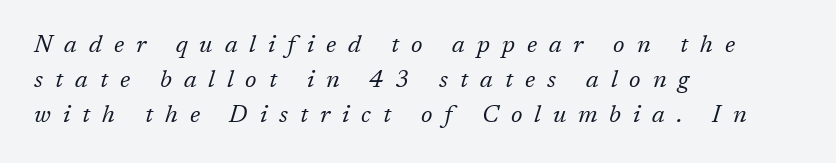
The image shows 24 px text type, italic (leaning right); set left-aligned, normal line spacing (1.45x), unusually wide letter spacing (+0.5 em), not underlined.
